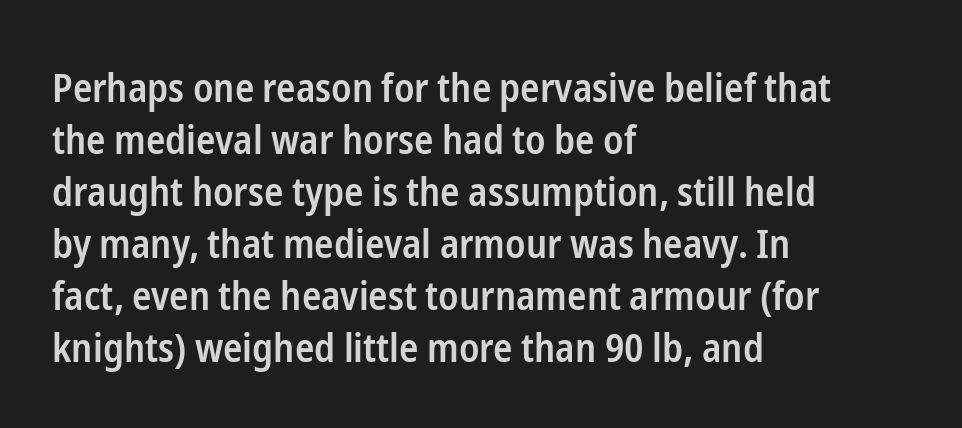
Q: Is the text bold? A: Semi-bold.
Q: Is the text italic (slanted)? A: No, it is upright.
Q: Is the typeface a serif or a sans-serif typeface? A: Sans-serif.
Q: Is the text underlined? A: No.
Q: How is the paragraph aligned? A: Left-aligned.
Q: Is the spacing between letters normal or unusually wide? A: Normal.
Q: Is the spacing between lines tight, normal or loose? A: Normal.
Q: Width (condensed, normal, or wide)? A: Condensed.
Q: Stroke contrast? A: Low.
Q: x-height? A: Medium.
Q: Monospaced? A: No.
